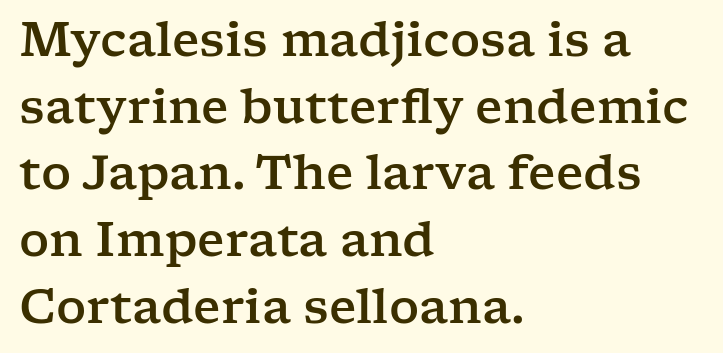
Q: Is the text italic (slanted)? A: No, it is upright.
Q: Is the typeface a serif or a sans-serif typeface? A: Serif.
Q: Is the text underlined? A: No.
Q: How is the paragraph aligned? A: Left-aligned.
Q: Is the spacing between letters normal or unusually wide? A: Normal.
Q: Is the spacing between lines tight, normal or loose? A: Normal.
Q: Width (condensed, normal, or wide)? A: Wide.
Q: Stroke contrast? A: Low.
Q: x-height? A: Medium.
Q: Monospaced? A: No.
